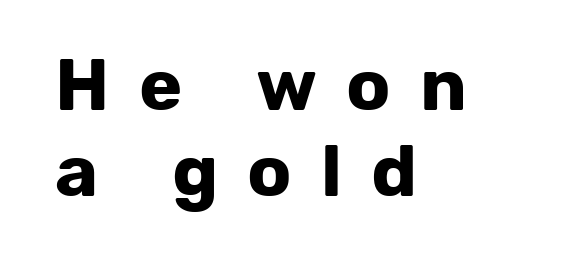
Q: Is the text bold? A: Yes.
Q: Is the text italic (slanted)? A: No, it is upright.
Q: Is the typeface a serif or a sans-serif typeface? A: Sans-serif.
Q: Is the text underlined? A: No.
Q: How is the paragraph aligned? A: Left-aligned.
Q: Is the spacing between letters normal or unusually wide? A: Unusually wide.
Q: Width (condensed, normal, or wide)? A: Normal.
Q: Stroke contrast? A: Low.
Q: x-height? A: Medium.
Q: Monospaced? A: No.
